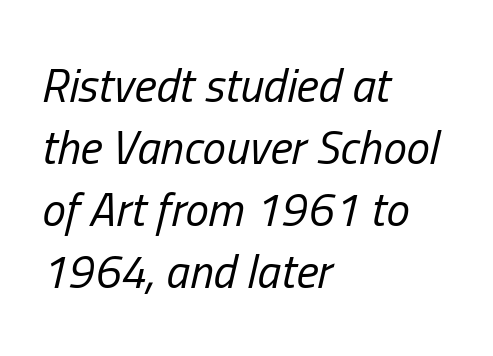
The image shows 47 px regular-weight, condensed type, italic (leaning right); set left-aligned, normal line spacing (1.32x), normal letter spacing, not underlined; low stroke contrast and a medium x-height.
